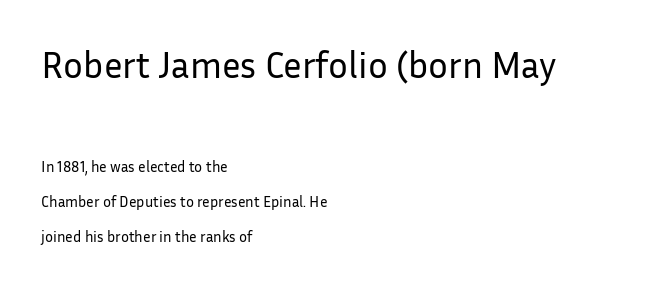
The image shows 37 px regular-weight sans-serif type, upright; set left-aligned, loose line spacing (2.34x), normal letter spacing, not underlined; the first (top) block is 2.47x larger; low stroke contrast and a medium x-height.
